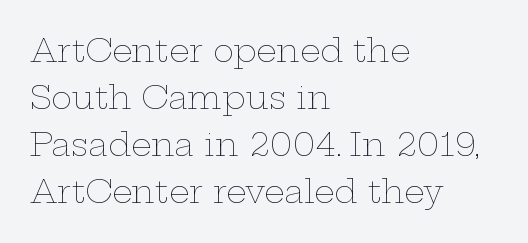
{"italic": "no", "bold": "no", "weight": "thin", "width": "wide", "stroke_contrast": "low", "x_height": "medium", "monospaced": "no", "underline": "no", "align": "left", "line_spacing": "normal", "line_spacing_ratio": 1.47, "letter_spacing": "normal", "letter_spacing_em": 0.0, "glyph_px": 32}
